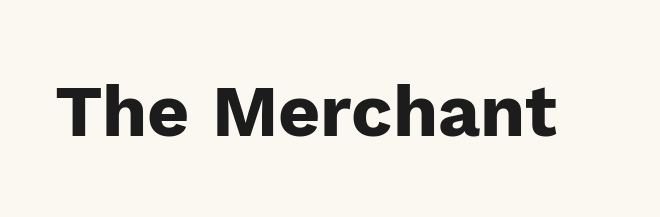
Tracking value appears to be zero — textbook default spacing. Unmarked baselines from the first word to the last. The lettering holds an erect, upright posture throughout. Heavy, bold letterforms. A typesetter would call this proportional, since set widths differ per character. What kind of face is this? One without serifs — a sans.
